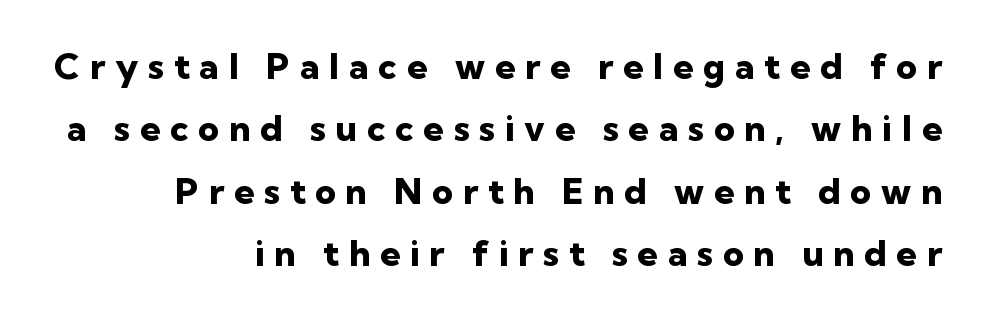
This sample has the flowing, uneven cadence of proportional lettering. Notice how thick the strokes are: this is what a full bold looks like. Reading down the block, your eye finds every line finishing at a fixed right position. A roman cut, with each character standing at attention.
